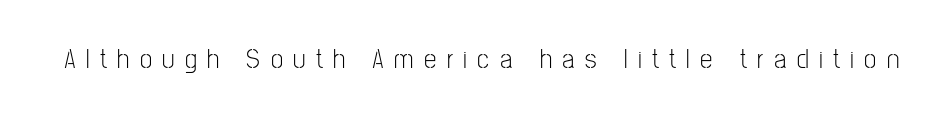
{"serif": "no", "italic": "no", "bold": "no", "weight": "light", "width": "condensed", "stroke_contrast": "low", "x_height": "medium", "monospaced": "no", "underline": "no", "letter_spacing": "wide", "letter_spacing_em": 0.37, "glyph_px": 28}
